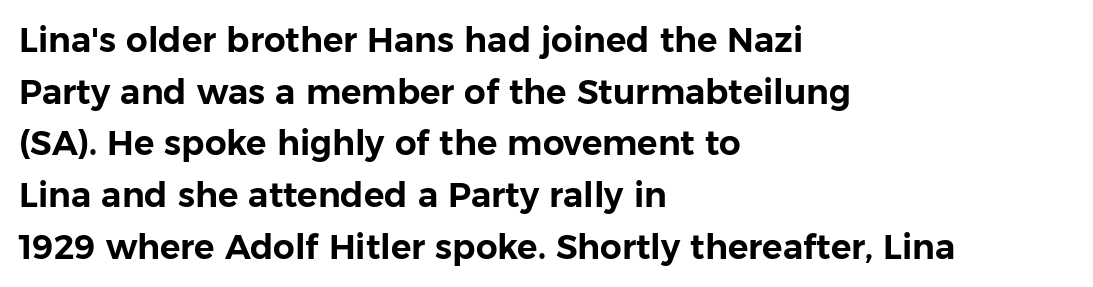
The image shows 34 px sans-serif type, upright; set left-aligned, normal line spacing (1.52x), normal letter spacing, not underlined; low stroke contrast and a medium x-height.
